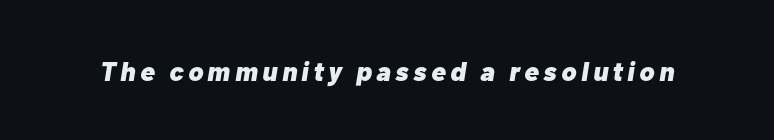
{"italic": "yes", "lean": "right", "slant_degrees": 10, "bold": "yes", "underline": "no", "glyph_px": 27}
